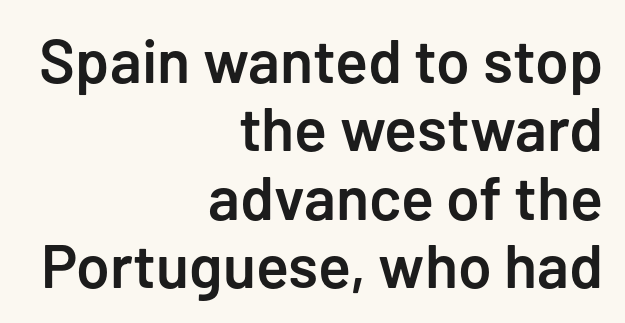
Q: Is the text bold? A: Semi-bold.
Q: Is the text italic (slanted)? A: No, it is upright.
Q: Is the typeface a serif or a sans-serif typeface? A: Sans-serif.
Q: Is the text underlined? A: No.
Q: How is the paragraph aligned? A: Right-aligned.
Q: Is the spacing between letters normal or unusually wide? A: Normal.
Q: Is the spacing between lines tight, normal or loose? A: Tight.
Q: Width (condensed, normal, or wide)? A: Normal.
Q: Stroke contrast? A: Low.
Q: x-height? A: Medium.
Q: Monospaced? A: No.
